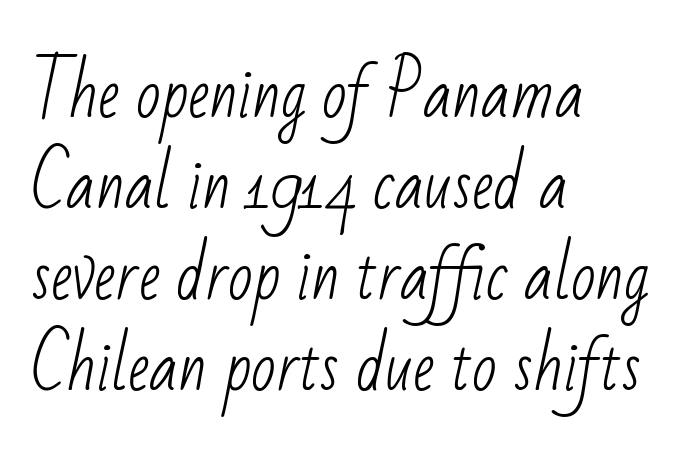
Q: Is the text bold? A: No.
Q: Is the typeface a serif or a sans-serif typeface? A: Sans-serif.
Q: Is the text underlined? A: No.
Q: How is the paragraph aligned? A: Left-aligned.
Q: Is the spacing between letters normal or unusually wide? A: Normal.
Q: Is the spacing between lines tight, normal or loose? A: Normal.
Q: Width (condensed, normal, or wide)? A: Condensed.
Q: Stroke contrast? A: Low.
Q: x-height? A: Small.
Q: Monospaced? A: No.
